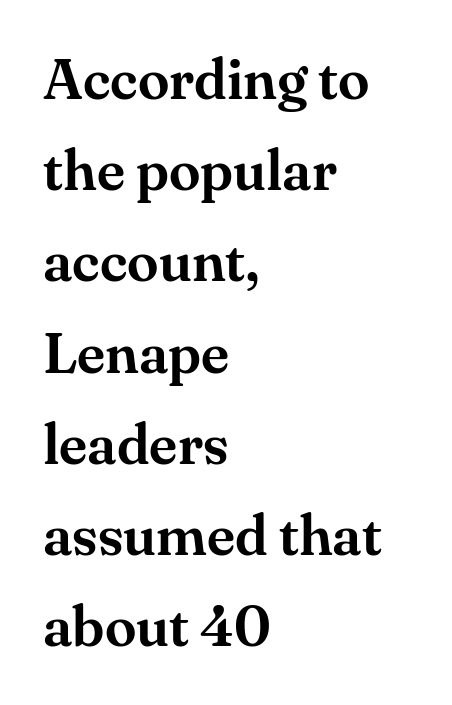
The image shows 57 px serif type, upright; set left-aligned, normal line spacing (1.6x), normal letter spacing, not underlined; medium stroke contrast and a small x-height.
